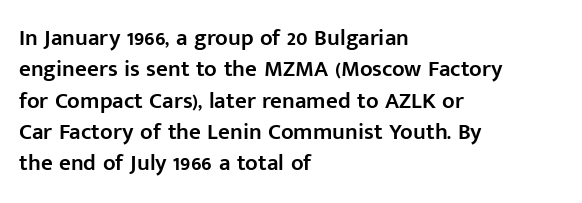
Type without underlining. Compared with an ordinary text face, these strokes are moderately heavier — a semibold. A typesetter would call this zero additional tracking. The vertical gap from one line to the next is medium.
